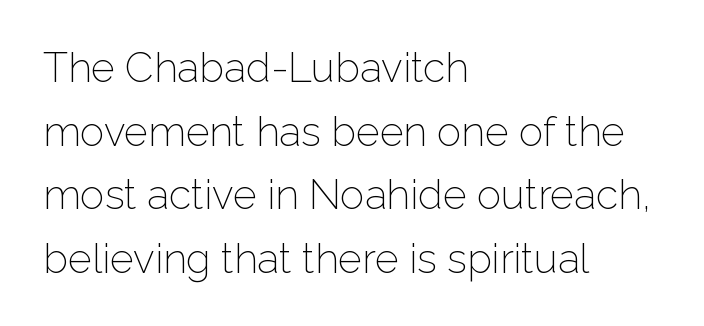
Q: Is the text bold? A: No.
Q: Is the text italic (slanted)? A: No, it is upright.
Q: Is the typeface a serif or a sans-serif typeface? A: Sans-serif.
Q: Is the text underlined? A: No.
Q: How is the paragraph aligned? A: Left-aligned.
Q: Is the spacing between letters normal or unusually wide? A: Normal.
Q: Is the spacing between lines tight, normal or loose? A: Normal.
Q: Width (condensed, normal, or wide)? A: Normal.
Q: Stroke contrast? A: Low.
Q: x-height? A: Medium.
Q: Monospaced? A: No.
